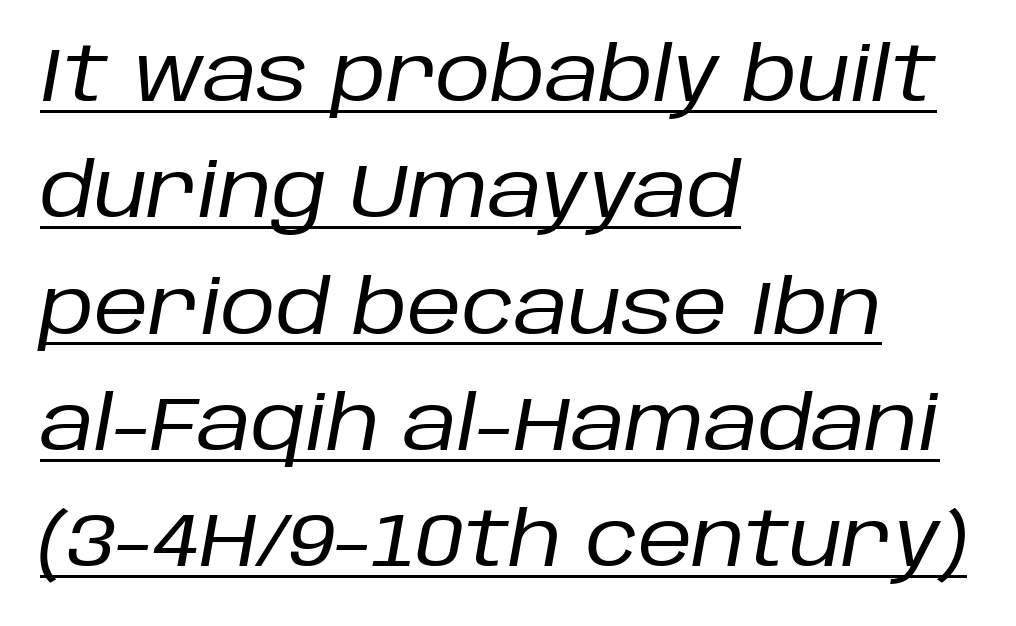
The image shows 76 px regular-weight type, italic (leaning right); set left-aligned, normal line spacing (1.53x), normal letter spacing, underlined; low stroke contrast and a large x-height.
